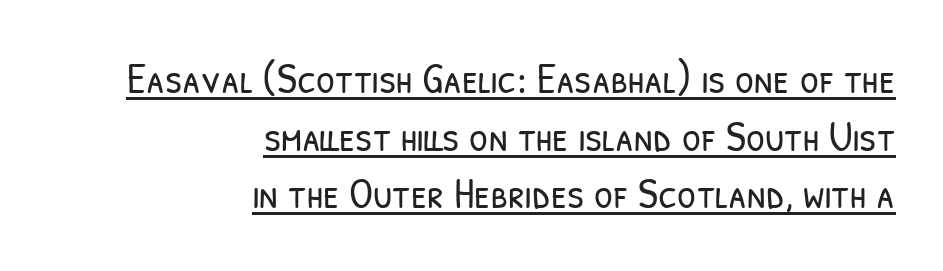
{"serif": "no", "bold": "no", "weight": "light", "width": "condensed", "stroke_contrast": "low", "x_height": "medium", "monospaced": "no", "underline": "yes", "align": "right", "line_spacing": "normal", "line_spacing_ratio": 1.34, "letter_spacing": "normal", "letter_spacing_em": 0.0, "glyph_px": 43}
